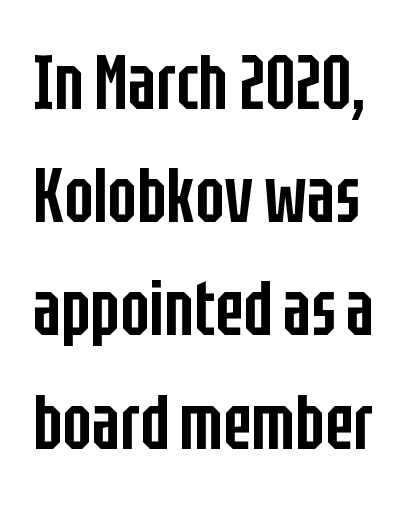
The image shows 76 px semibold, condensed sans-serif type, upright; set normal line spacing (1.49x), normal letter spacing, not underlined; low stroke contrast and a large x-height.
